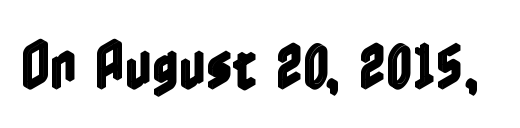
Q: Is the text italic (slanted)? A: No, it is upright.
Q: Is the text underlined? A: No.
Q: Is the spacing between letters normal or unusually wide? A: Normal.
Q: Width (condensed, normal, or wide)? A: Condensed.
Q: x-height? A: Medium.
